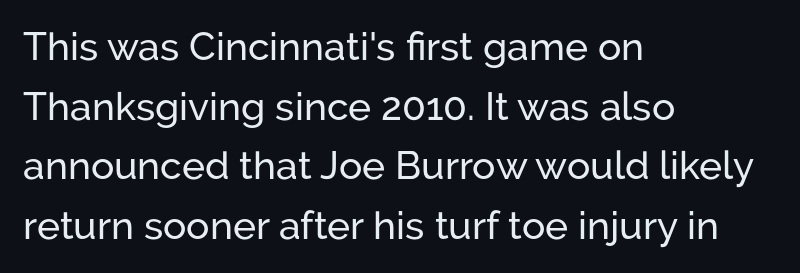
Proportional: the letters do not fall into vertical columns. Do the letters lean? They stand straight. Typeset ragged right — the left edge is the straight one. This is sans-serif lettering, the kind often seen on screens and signage. Each row of text sits above clean, open space. Observe the ordinary spacing: letters are neighbours, not strangers.
